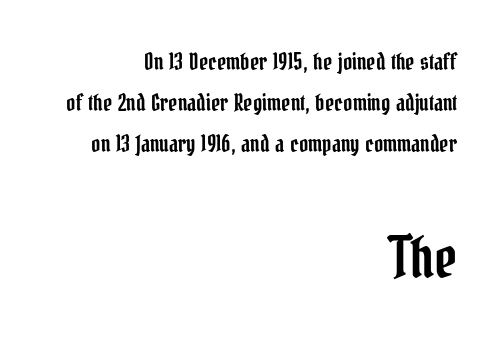
The image shows 55 px condensed serif type, upright; set right-aligned, line spacing 1.86x, normal letter spacing, not underlined; the second (bottom) block is 2.5x larger; low stroke contrast and a medium x-height.
